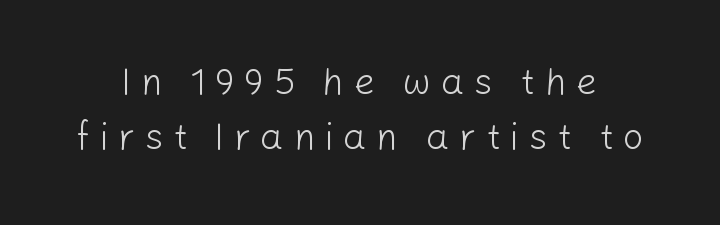
The image shows 37 px light sans-serif type, upright; set normal line spacing (1.48x), unusually wide letter spacing (+0.26 em), not underlined; low stroke contrast and a medium x-height.
